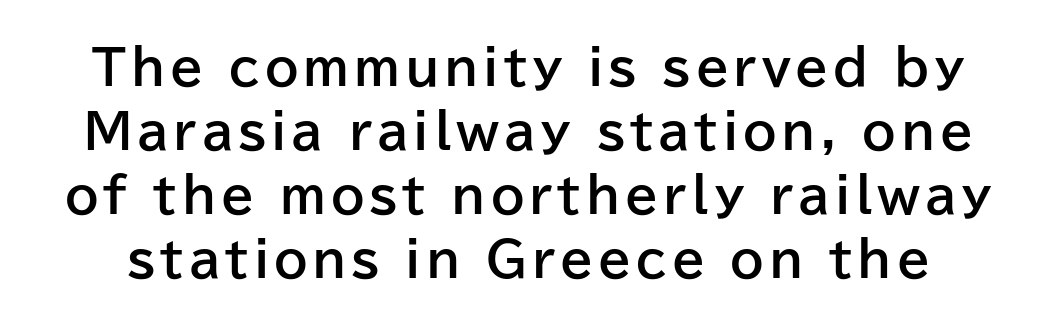
{"serif": "no", "italic": "no", "bold": "yes", "weight": "bold", "width": "normal", "stroke_contrast": "low", "x_height": "medium", "monospaced": "no", "underline": "no", "line_spacing": "normal", "line_spacing_ratio": 1.33, "glyph_px": 48}
